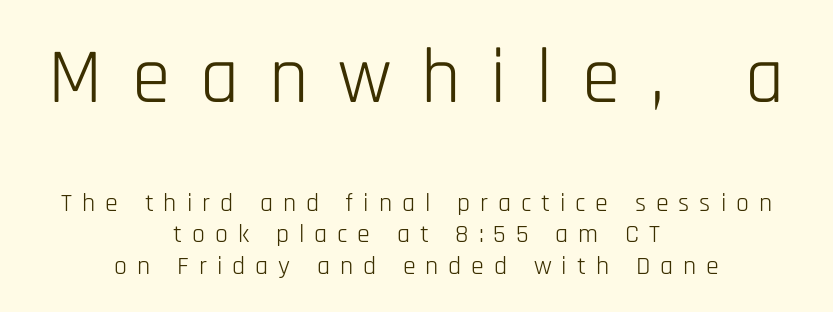
{"serif": "no", "italic": "no", "bold": "no", "weight": "light", "width": "condensed", "stroke_contrast": "low", "x_height": "large", "monospaced": "no", "underline": "no", "align": "center", "line_spacing_ratio": 1.21, "letter_spacing": "wide", "letter_spacing_em": 0.38, "larger_block": "first", "size_ratio": 3.0, "glyph_px": 78}
